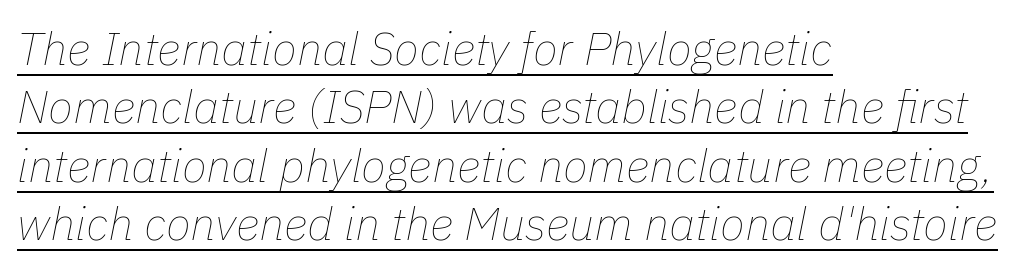
The image shows 46 px thin type, italic (leaning right); set left-aligned, normal line spacing (1.27x), normal letter spacing, underlined; low stroke contrast and a medium x-height.
